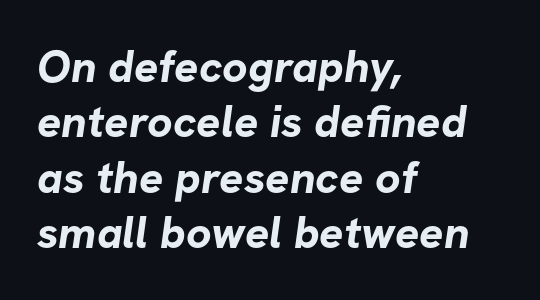
{"serif": "no", "bold": "yes", "weight": "bold", "width": "normal", "stroke_contrast": "low", "x_height": "medium", "monospaced": "no", "underline": "no", "align": "left", "line_spacing_ratio": 1.23, "letter_spacing": "normal", "letter_spacing_em": 0.0, "glyph_px": 45}
